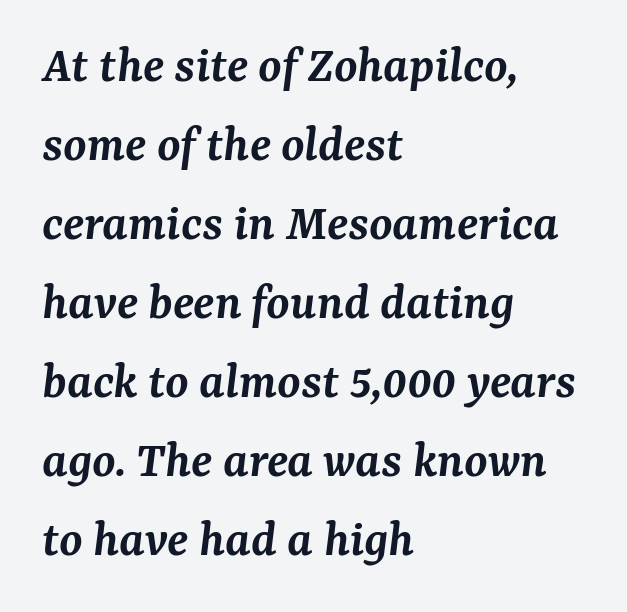
Q: Is the text bold? A: Semi-bold.
Q: Is the text italic (slanted)? A: Yes, it leans right by about 7 degrees.
Q: Is the typeface a serif or a sans-serif typeface? A: Serif.
Q: Is the text underlined? A: No.
Q: How is the paragraph aligned? A: Left-aligned.
Q: Is the spacing between letters normal or unusually wide? A: Normal.
Q: Is the spacing between lines tight, normal or loose? A: Normal.
Q: Width (condensed, normal, or wide)? A: Normal.
Q: Stroke contrast? A: Medium.
Q: x-height? A: Medium.
Q: Monospaced? A: No.
